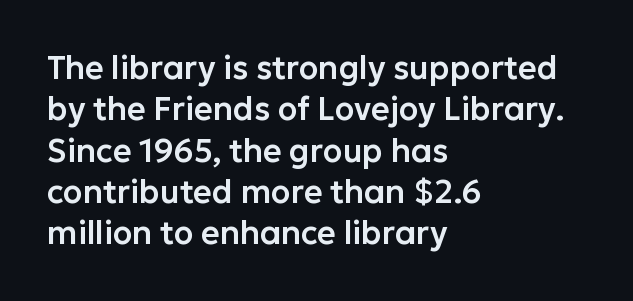
{"serif": "no", "italic": "no", "width": "normal", "stroke_contrast": "low", "x_height": "medium", "monospaced": "no", "underline": "no", "align": "left", "line_spacing": "normal", "line_spacing_ratio": 1.29, "letter_spacing": "normal", "letter_spacing_em": 0.0, "glyph_px": 32}
